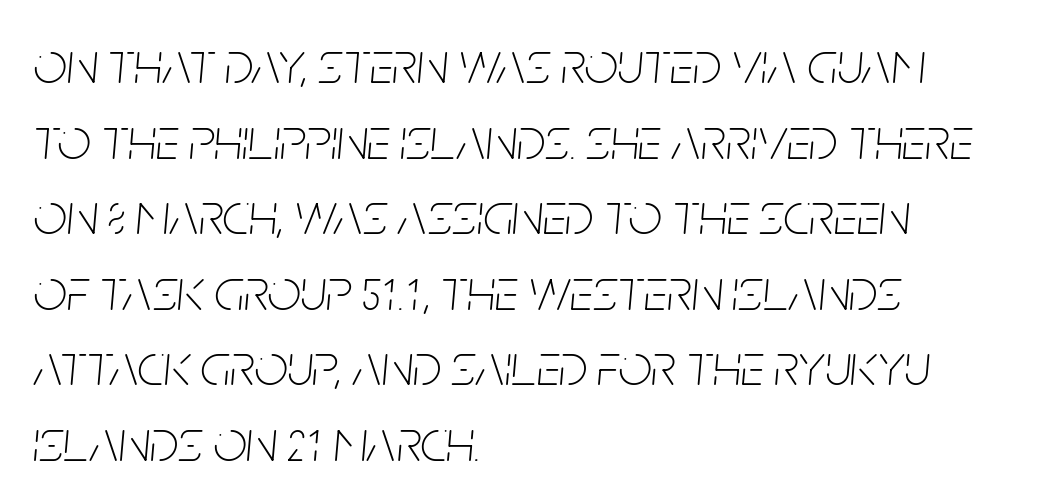
The words here are not underlined. Each letter keeps its own natural width here, so spacing adapts to shape. These lines were composed using italics. Caption: standard tracking, unaltered. Horizontal alignment here is leftward, the default for most running prose.
